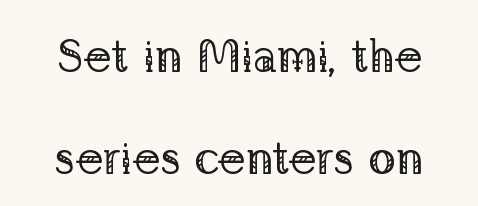
{"serif": "yes", "italic": "no", "bold": "no", "weight": "regular", "width": "normal", "stroke_contrast": "low", "x_height": "medium", "monospaced": "no", "underline": "no", "align": "center", "line_spacing": "loose", "line_spacing_ratio": 2.21, "letter_spacing": "normal", "letter_spacing_em": 0.0, "glyph_px": 46}
